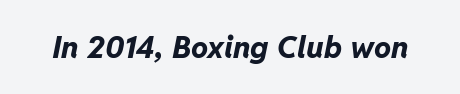
The image shows 30 px bold type, italic (leaning right); set normal letter spacing, not underlined; low stroke contrast and a medium x-height.
